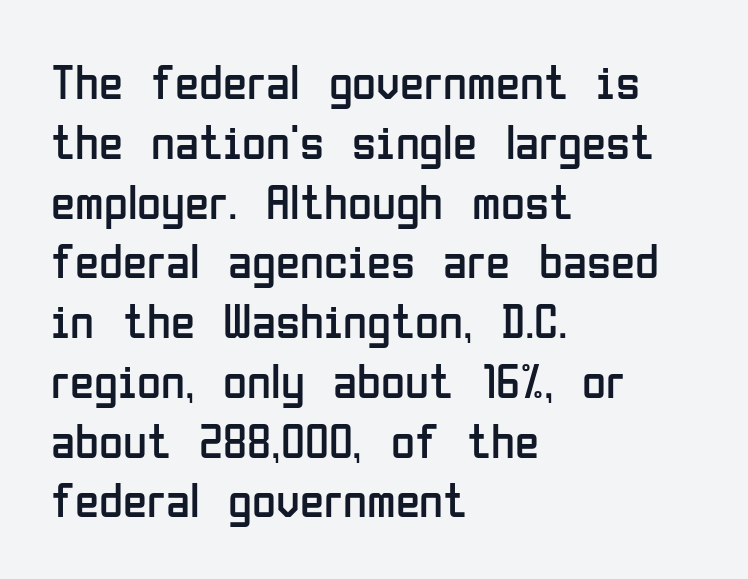
Q: Is the text bold? A: No.
Q: Is the text italic (slanted)? A: No, it is upright.
Q: Is the typeface a serif or a sans-serif typeface? A: Sans-serif.
Q: Is the text underlined? A: No.
Q: How is the paragraph aligned? A: Left-aligned.
Q: Is the spacing between letters normal or unusually wide? A: Normal.
Q: Width (condensed, normal, or wide)? A: Condensed.
Q: Stroke contrast? A: Low.
Q: x-height? A: Medium.
Q: Monospaced? A: No.
